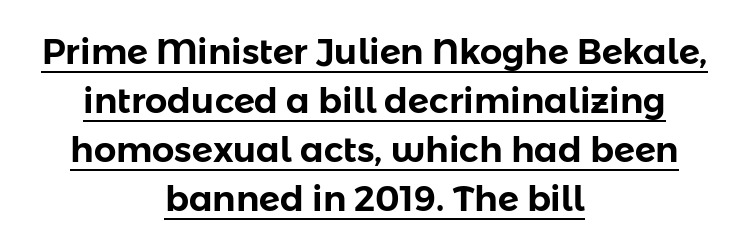
The image shows 35 px sans-serif type, upright; set centered, normal line spacing (1.4x), normal letter spacing, underlined; low stroke contrast and a medium x-height.
